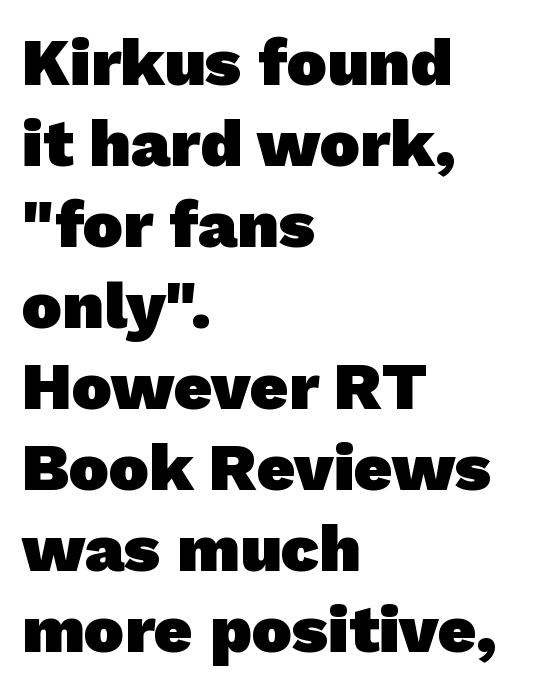
Q: Is the text bold? A: Yes.
Q: Is the typeface a serif or a sans-serif typeface? A: Sans-serif.
Q: Is the text underlined? A: No.
Q: How is the paragraph aligned? A: Left-aligned.
Q: Is the spacing between letters normal or unusually wide? A: Normal.
Q: Width (condensed, normal, or wide)? A: Normal.
Q: Stroke contrast? A: Low.
Q: x-height? A: Medium.
Q: Monospaced? A: No.
